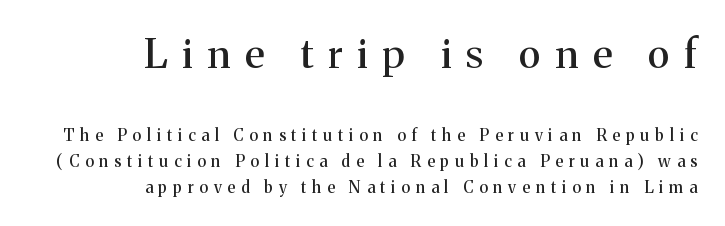
All the whitespace from short lines collects on the left. The letterforms stand isolated, each surrounded by extra space. The face used here is seriffed, in the tradition of book romans. This sample has the flowing, uneven cadence of proportional lettering. Words float on clear page, feet unadorned. Whoever set this made the first block the dominant, larger element.
